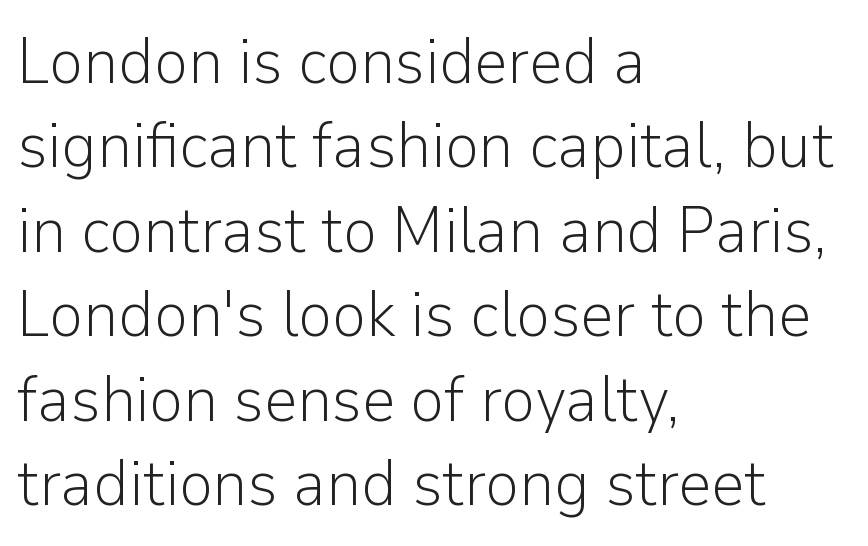
{"serif": "no", "italic": "no", "bold": "no", "weight": "light", "width": "normal", "stroke_contrast": "low", "x_height": "medium", "monospaced": "no", "underline": "no", "align": "left", "line_spacing": "normal", "line_spacing_ratio": 1.3, "letter_spacing": "normal", "letter_spacing_em": 0.0, "glyph_px": 65}
